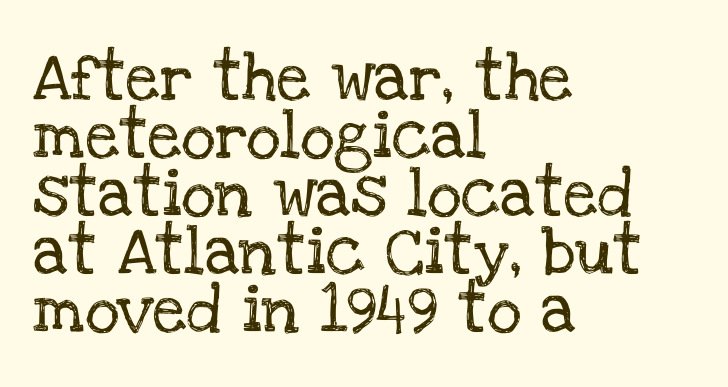
Q: Is the text italic (slanted)? A: No, it is upright.
Q: Is the typeface a serif or a sans-serif typeface? A: Serif.
Q: Is the text underlined? A: No.
Q: How is the paragraph aligned? A: Left-aligned.
Q: Is the spacing between letters normal or unusually wide? A: Normal.
Q: Width (condensed, normal, or wide)? A: Normal.
Q: Stroke contrast? A: Low.
Q: x-height? A: Large.
Q: Monospaced? A: No.
